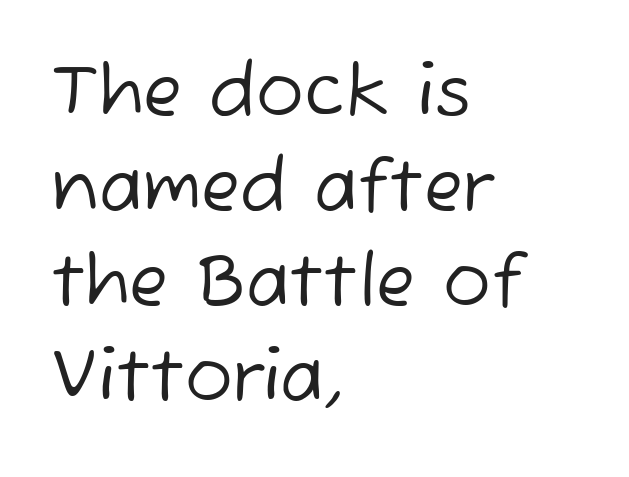
{"serif": "no", "bold": "no", "weight": "regular", "width": "normal", "stroke_contrast": "low", "x_height": "medium", "monospaced": "no", "underline": "no", "align": "left", "line_spacing": "normal", "line_spacing_ratio": 1.34, "letter_spacing": "normal", "letter_spacing_em": 0.0, "glyph_px": 71}
